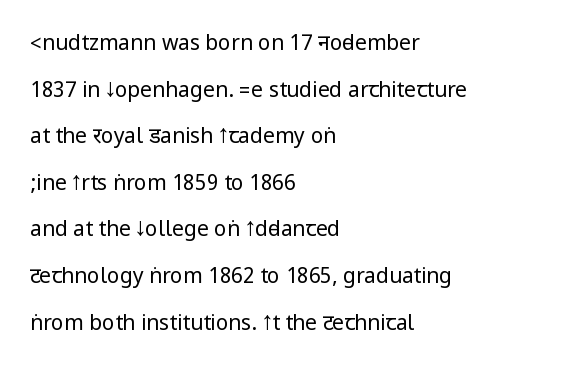
The image shows 21 px text type, upright; set left-aligned, loose line spacing (2.22x), normal letter spacing, not underlined.
